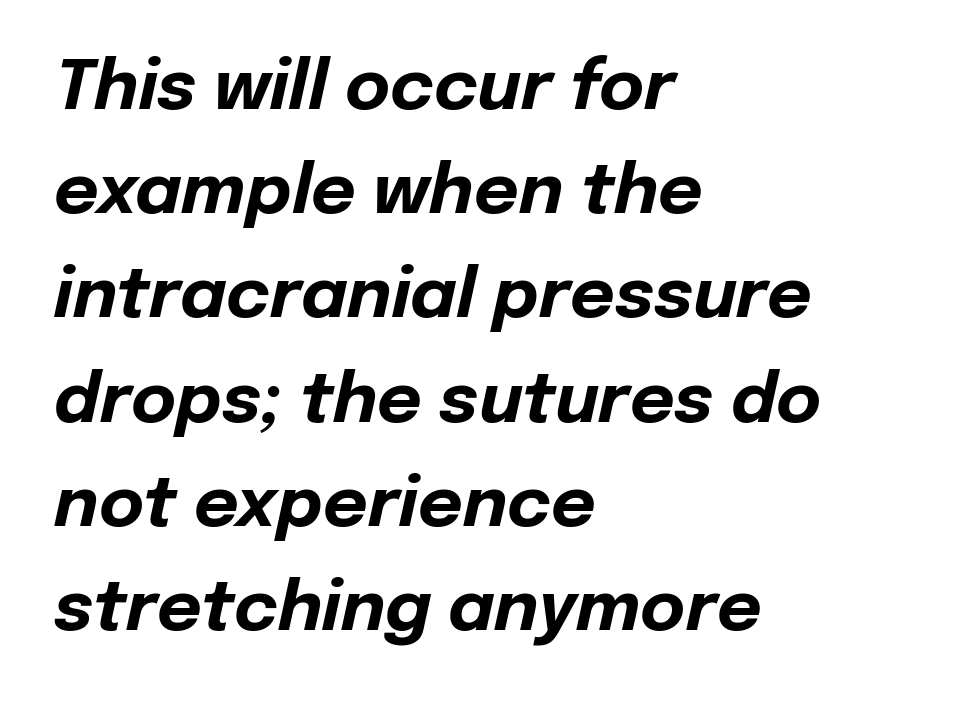
Q: Is the text bold? A: Yes.
Q: Is the text italic (slanted)? A: Yes, it leans right by about 12 degrees.
Q: Is the text underlined? A: No.
Q: How is the paragraph aligned? A: Left-aligned.
Q: Is the spacing between letters normal or unusually wide? A: Normal.
Q: Is the spacing between lines tight, normal or loose? A: Normal.
Q: Width (condensed, normal, or wide)? A: Normal.
Q: Stroke contrast? A: Low.
Q: x-height? A: Medium.
Q: Monospaced? A: No.
